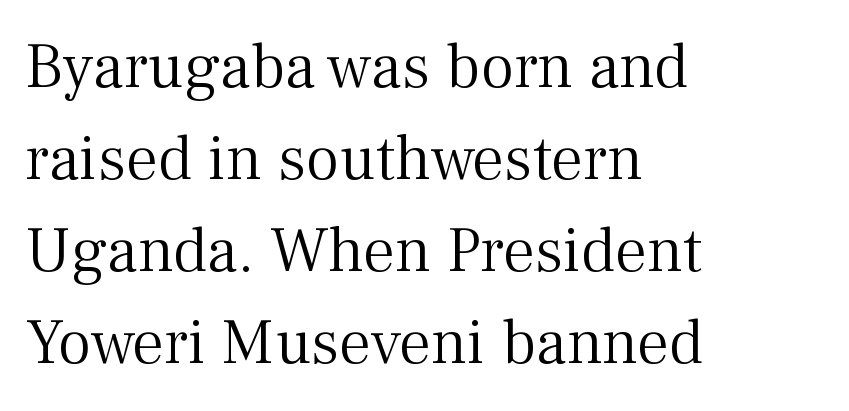
Q: Is the text bold? A: No.
Q: Is the text italic (slanted)? A: No, it is upright.
Q: Is the typeface a serif or a sans-serif typeface? A: Serif.
Q: Is the text underlined? A: No.
Q: How is the paragraph aligned? A: Left-aligned.
Q: Is the spacing between letters normal or unusually wide? A: Normal.
Q: Is the spacing between lines tight, normal or loose? A: Normal.
Q: Width (condensed, normal, or wide)? A: Normal.
Q: Stroke contrast? A: Medium.
Q: x-height? A: Medium.
Q: Monospaced? A: No.
